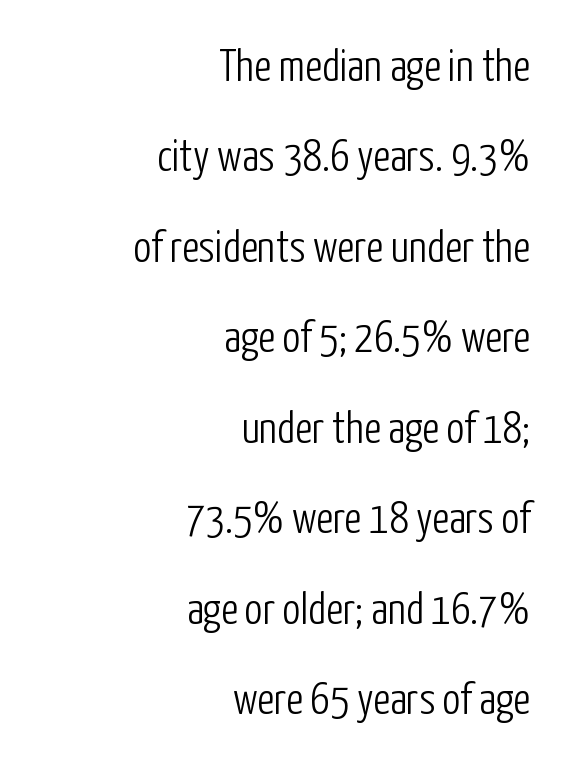
The image shows 45 px light, condensed sans-serif type, upright; set right-aligned, loose line spacing (2.01x), normal letter spacing, not underlined; low stroke contrast and a medium x-height.
